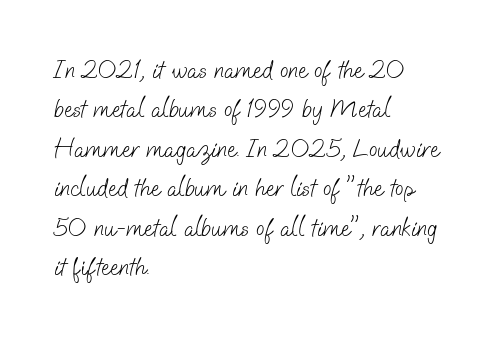
The image shows 25 px text type; set left-aligned, normal line spacing (1.58x), normal letter spacing, not underlined.
